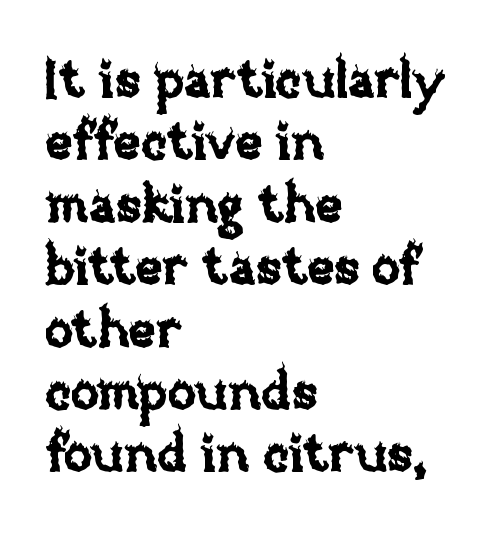
The image shows 52 px text type, upright; set left-aligned, line spacing 1.2x, normal letter spacing, not underlined; low stroke contrast and a large x-height.
